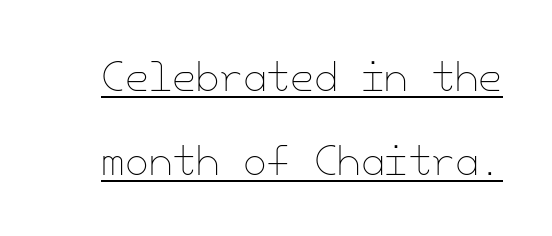
{"italic": "no", "bold": "no", "weight": "thin", "width": "normal", "stroke_contrast": "low", "x_height": "small", "underline": "yes", "line_spacing": "loose", "line_spacing_ratio": 2.21, "letter_spacing": "normal", "letter_spacing_em": 0.0, "glyph_px": 38}
